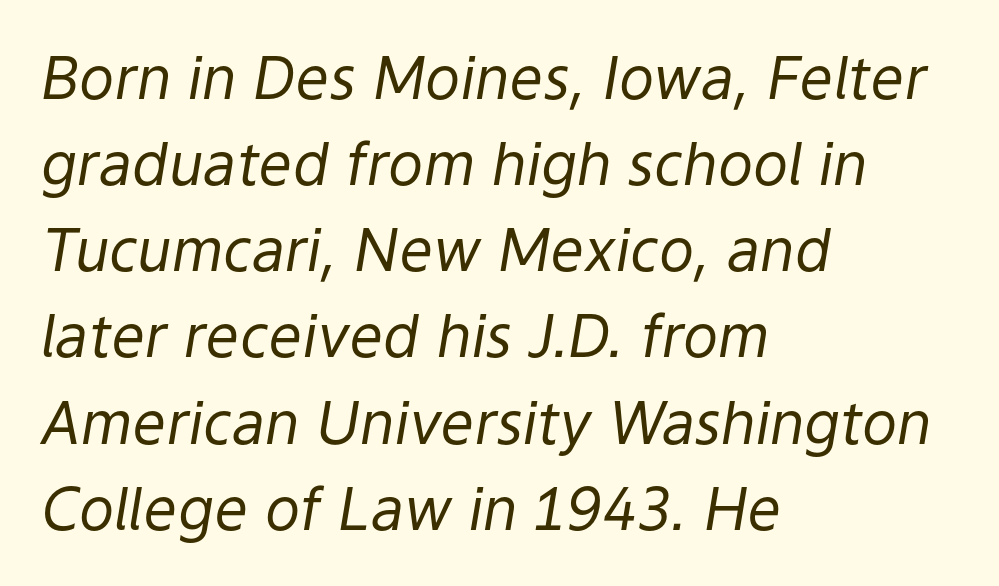
Q: Is the text bold? A: No.
Q: Is the text italic (slanted)? A: Yes, it leans right by about 9 degrees.
Q: Is the text underlined? A: No.
Q: How is the paragraph aligned? A: Left-aligned.
Q: Is the spacing between letters normal or unusually wide? A: Normal.
Q: Is the spacing between lines tight, normal or loose? A: Normal.
Q: Width (condensed, normal, or wide)? A: Normal.
Q: Stroke contrast? A: Low.
Q: x-height? A: Medium.
Q: Monospaced? A: No.
